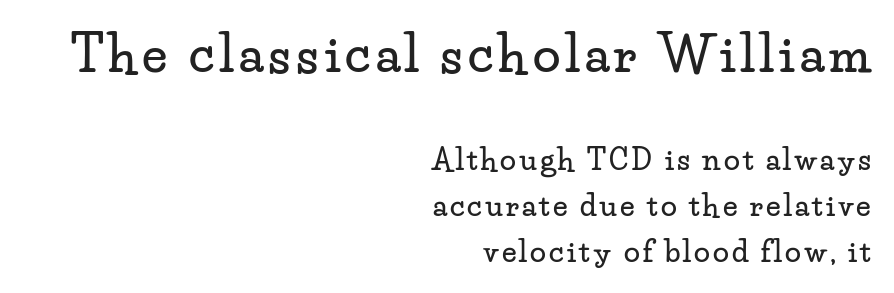
The image shows 50 px wide serif type, upright; set right-aligned, normal line spacing (1.57x), not underlined; the first (top) block is 1.72x larger; low stroke contrast and a small x-height.
